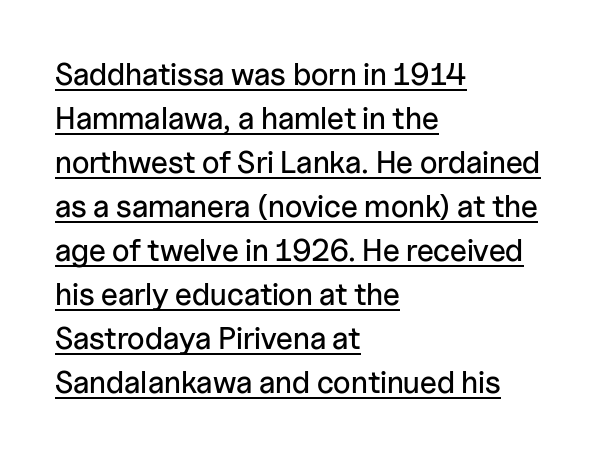
{"serif": "no", "italic": "no", "width": "normal", "stroke_contrast": "low", "x_height": "medium", "monospaced": "no", "underline": "yes", "align": "left", "line_spacing": "normal", "line_spacing_ratio": 1.42, "letter_spacing": "normal", "letter_spacing_em": 0.0, "glyph_px": 31}
